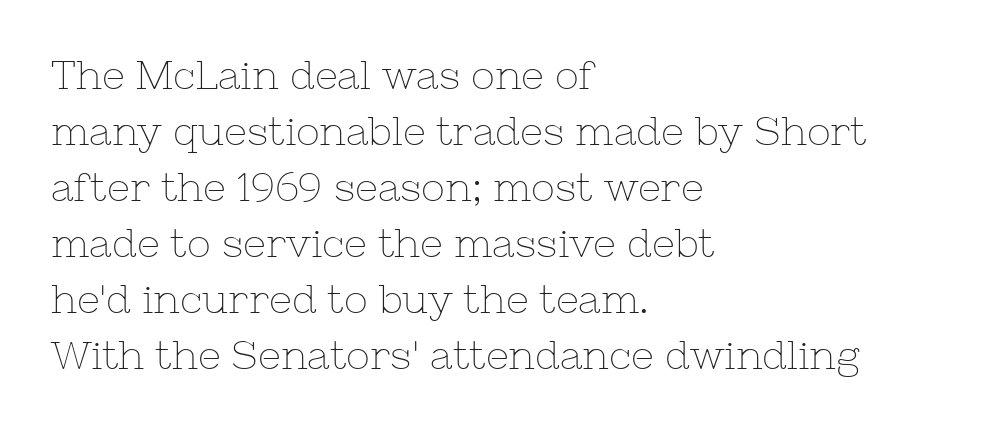
The image shows 40 px thin serif type, upright; set left-aligned, normal line spacing (1.4x), normal letter spacing, not underlined; low stroke contrast and a medium x-height.
